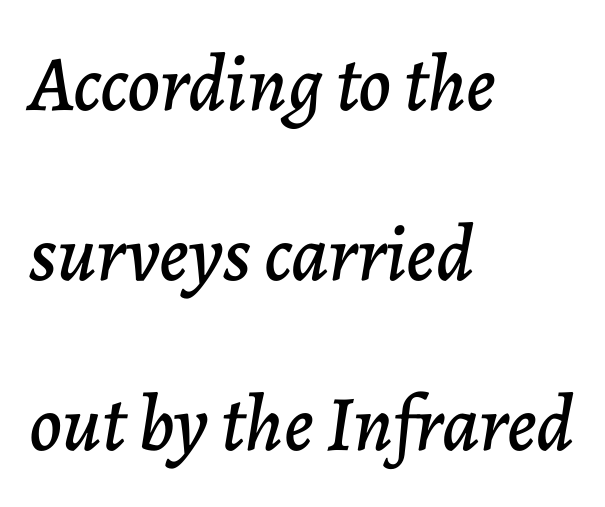
The image shows 79 px text type, italic (leaning right); set left-aligned, loose line spacing (2.15x), normal letter spacing, not underlined; low stroke contrast and a medium x-height.
